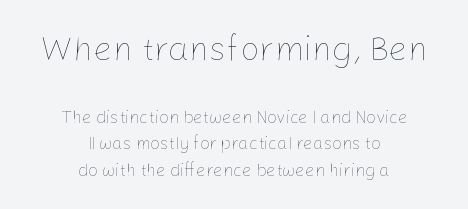
Q: Is the text bold? A: No.
Q: Is the text italic (slanted)? A: No, it is upright.
Q: Is the text underlined? A: No.
Q: How is the paragraph aligned? A: Centered.
Q: Is the spacing between letters normal or unusually wide? A: Normal.
Q: Is the spacing between lines tight, normal or loose? A: Normal.
Q: Which block of text is set in a larger size, the first (top) or the second (bottom)? A: The first (top) one.
Q: Width (condensed, normal, or wide)? A: Normal.
Q: Stroke contrast? A: Low.
Q: x-height? A: Medium.
Q: Monospaced? A: No.
